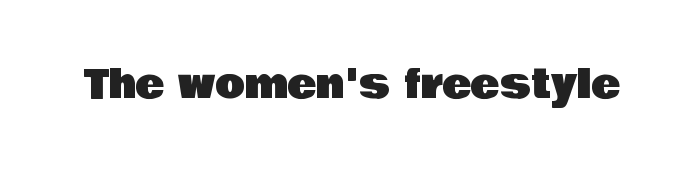
Q: Is the text italic (slanted)? A: No, it is upright.
Q: Is the typeface a serif or a sans-serif typeface? A: Sans-serif.
Q: Is the text underlined? A: No.
Q: Is the spacing between letters normal or unusually wide? A: Normal.
Q: Width (condensed, normal, or wide)? A: Normal.
Q: Stroke contrast? A: Low.
Q: x-height? A: Large.
Q: Monospaced? A: No.
